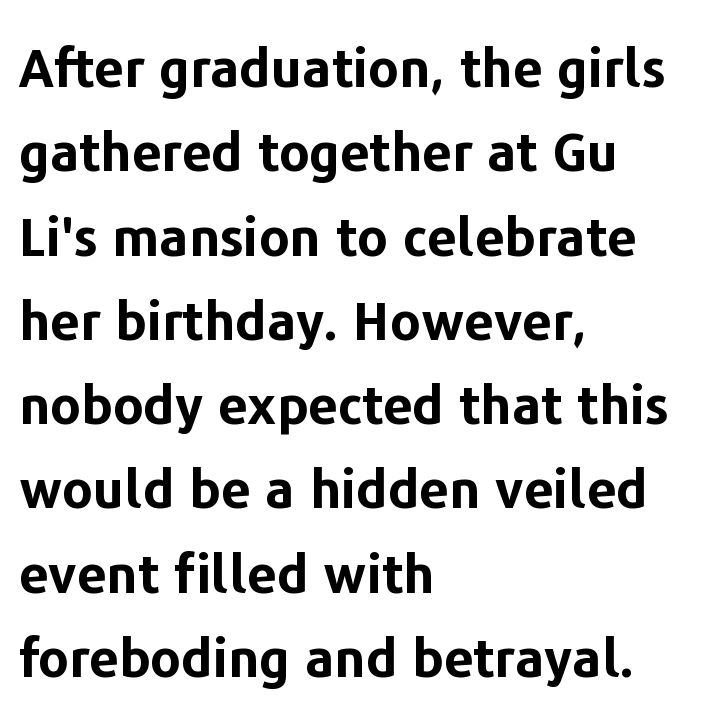
Compared with a centered layout, this one pins lines to the left instead. Rendered with straight, roman letterforms. The face used here is proportionally spaced, like ordinary book or web type. Does extra space separate the letters? No, they use regular spacing. Rule under the text: the space is simply empty.
